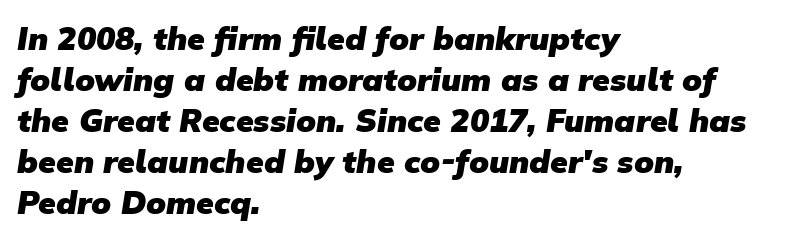
The image shows 32 px heavy sans-serif type; set left-aligned, normal line spacing (1.28x), normal letter spacing, not underlined; low stroke contrast and a medium x-height.
